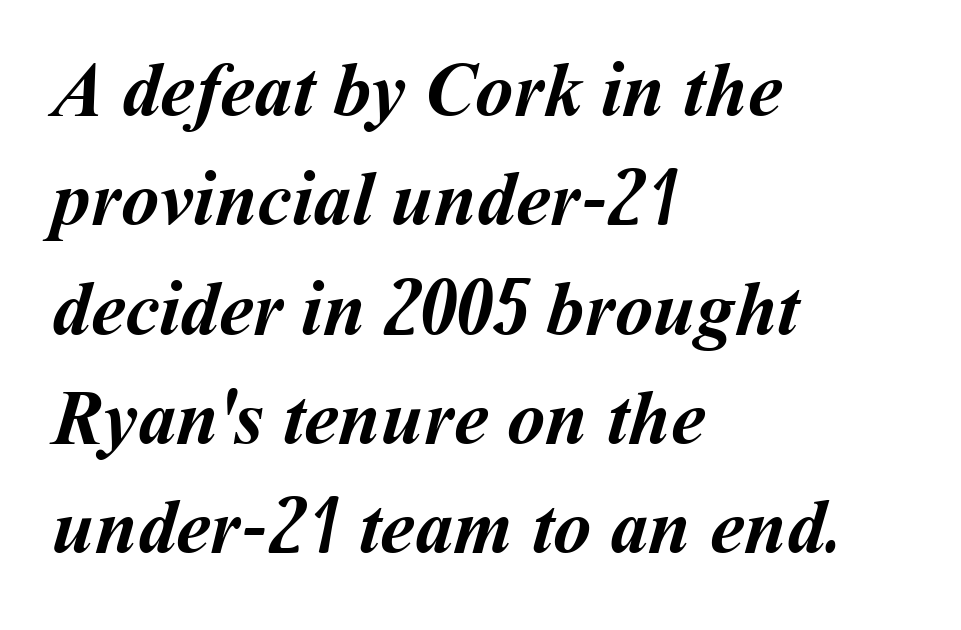
The image shows 77 px semibold type; set left-aligned, normal line spacing (1.42x), normal letter spacing, not underlined; medium stroke contrast and a medium x-height.
